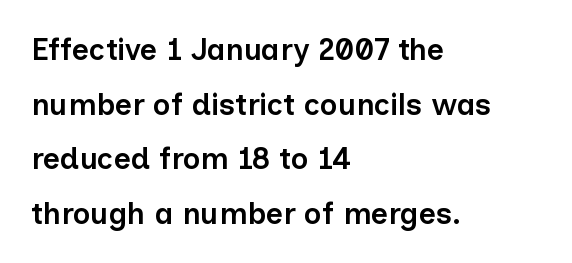
{"serif": "no", "italic": "no", "bold": "semi", "weight": "semibold", "width": "normal", "stroke_contrast": "low", "x_height": "medium", "monospaced": "no", "underline": "no", "align": "left", "line_spacing_ratio": 1.82, "letter_spacing": "normal", "letter_spacing_em": 0.0, "glyph_px": 30}
